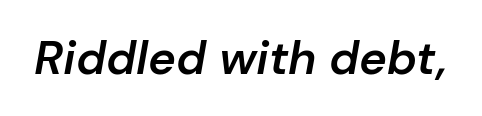
The image shows 47 px semibold type, italic (leaning right); set normal letter spacing, not underlined; low stroke contrast and a medium x-height.
